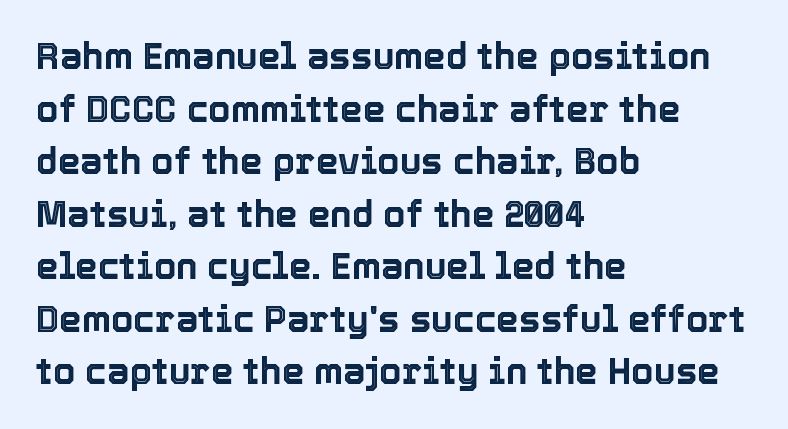
The image shows 36 px text type, upright; set left-aligned, normal line spacing (1.46x), normal letter spacing, not underlined; a medium x-height.
